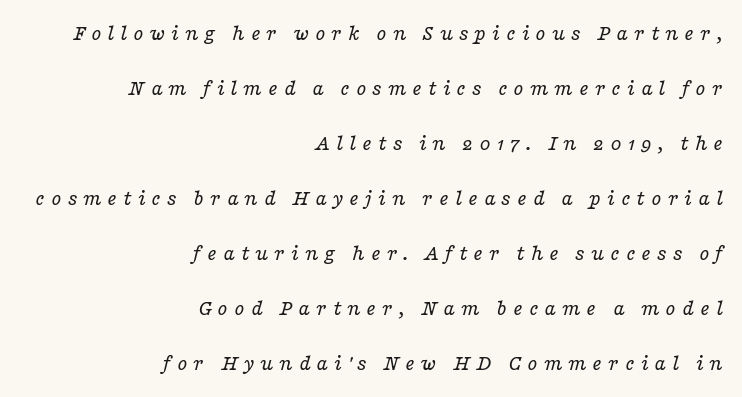
The image shows 23 px text type, italic (leaning right); set right-aligned, loose line spacing (2.39x), unusually wide letter spacing (+0.25 em), not underlined.
